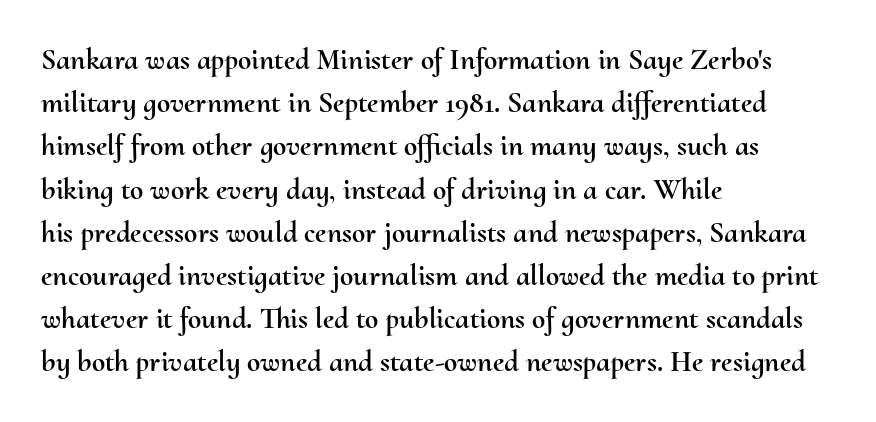
Q: Is the text italic (slanted)? A: No, it is upright.
Q: Is the text underlined? A: No.
Q: How is the paragraph aligned? A: Left-aligned.
Q: Is the spacing between letters normal or unusually wide? A: Normal.
Q: Is the spacing between lines tight, normal or loose? A: Normal.
Q: Width (condensed, normal, or wide)? A: Normal.
Q: Stroke contrast? A: Medium.
Q: x-height? A: Small.
Q: Monospaced? A: No.
